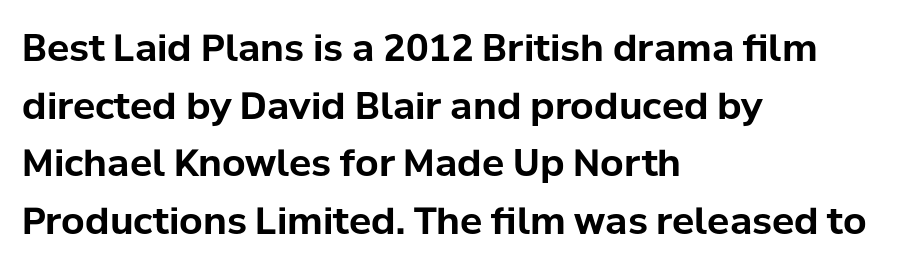
Q: Is the text bold? A: Yes.
Q: Is the text italic (slanted)? A: No, it is upright.
Q: Is the typeface a serif or a sans-serif typeface? A: Sans-serif.
Q: Is the text underlined? A: No.
Q: How is the paragraph aligned? A: Left-aligned.
Q: Is the spacing between letters normal or unusually wide? A: Normal.
Q: Is the spacing between lines tight, normal or loose? A: Normal.
Q: Width (condensed, normal, or wide)? A: Normal.
Q: Stroke contrast? A: Low.
Q: x-height? A: Medium.
Q: Monospaced? A: No.
